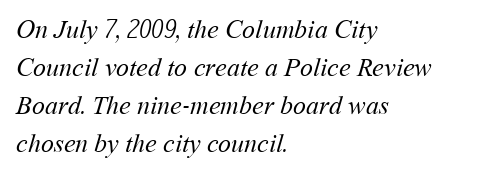
{"bold": "no", "underline": "no", "align": "left", "line_spacing": "normal", "line_spacing_ratio": 1.46, "letter_spacing": "normal", "letter_spacing_em": 0.0, "glyph_px": 26}
